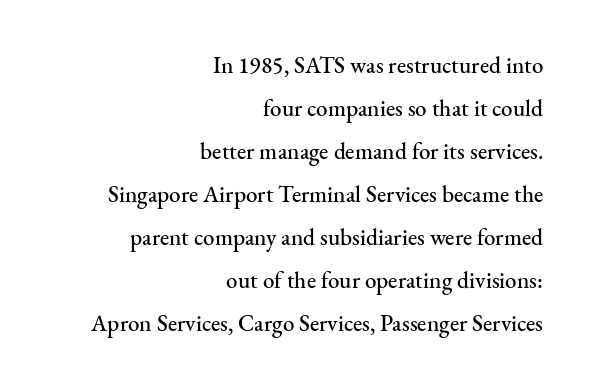
{"italic": "no", "underline": "no", "align": "right", "line_spacing_ratio": 1.87, "letter_spacing": "normal", "letter_spacing_em": 0.0, "glyph_px": 23}
